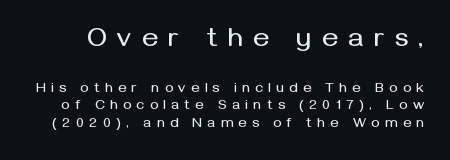
Quick note: underline off. Between one letter and the next there's a generous, obvious gap. Top chunk: large. Bottom chunk: small. Posture: upright roman.
